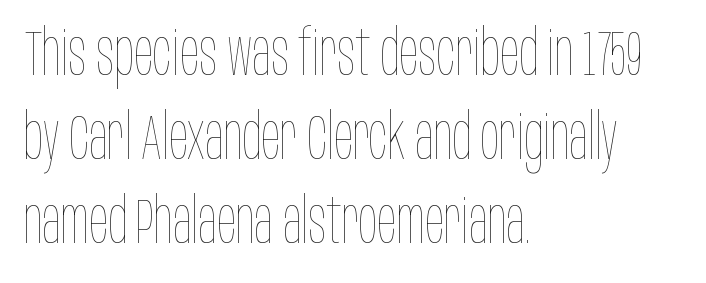
The image shows 63 px thin, condensed type, upright; set left-aligned, normal line spacing (1.33x), normal letter spacing, not underlined; low stroke contrast and a large x-height.
